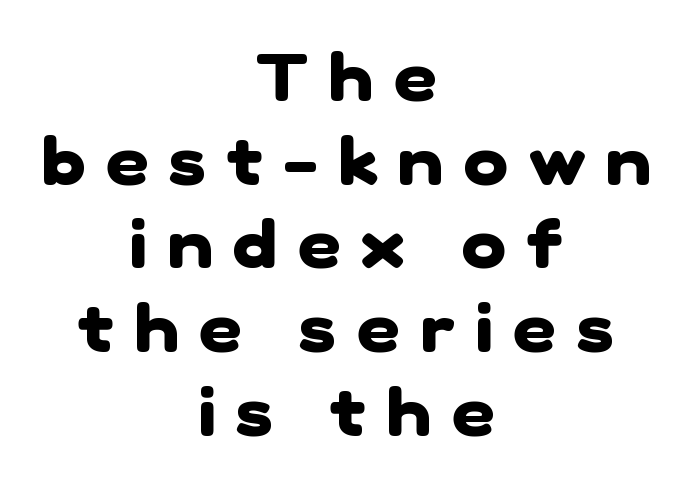
Which margin do the lines hug? Neither — every line sits in the middle. Each row of text sits above clean, open space. Whoever set this chose a conventional vertical rhythm. You'd pick this weight for a headline — it's a proper bold.
